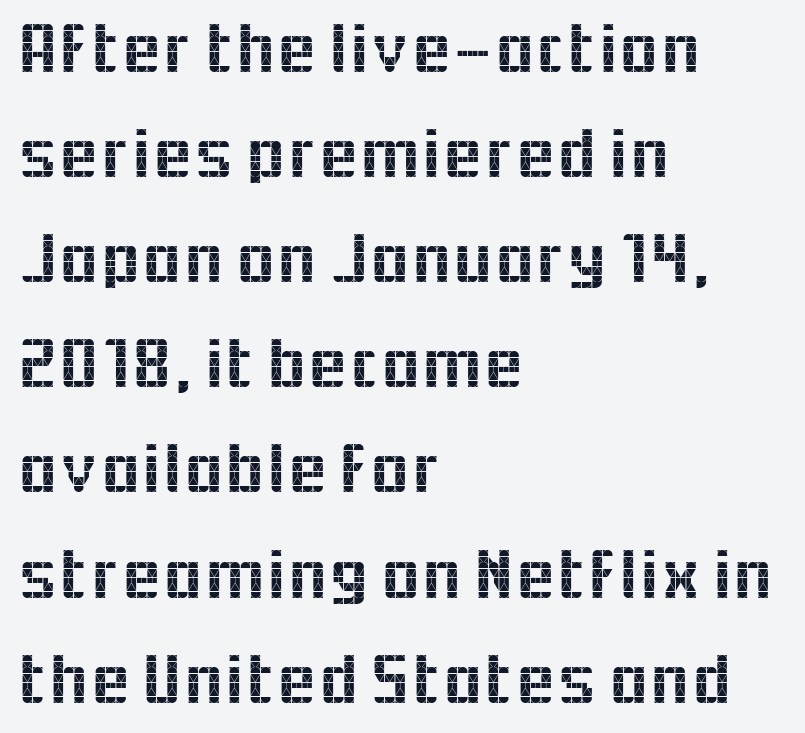
{"serif": "no", "italic": "no", "width": "normal", "x_height": "medium", "monospaced": "no", "underline": "no", "align": "left", "line_spacing": "normal", "line_spacing_ratio": 1.44, "letter_spacing": "normal", "letter_spacing_em": 0.0, "glyph_px": 73}
